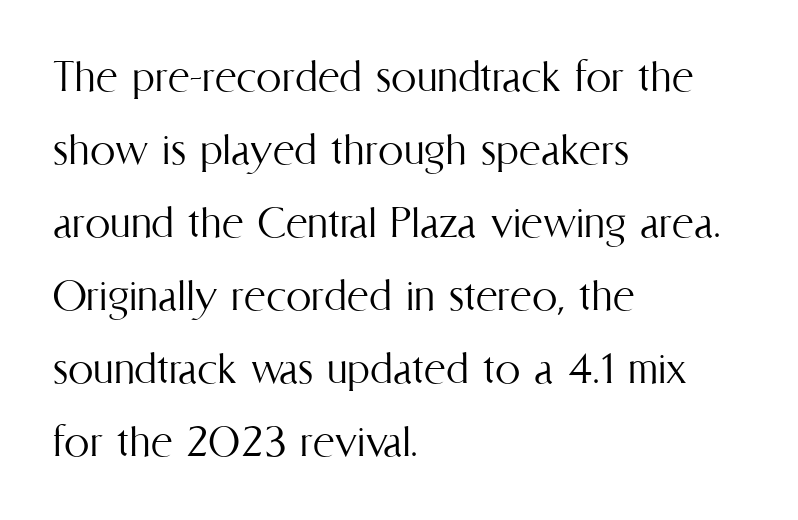
{"italic": "no", "bold": "no", "weight": "light", "width": "condensed", "stroke_contrast": "medium", "x_height": "medium", "monospaced": "no", "underline": "no", "align": "left", "line_spacing": "normal", "line_spacing_ratio": 1.43, "letter_spacing": "normal", "letter_spacing_em": 0.0, "glyph_px": 51}
